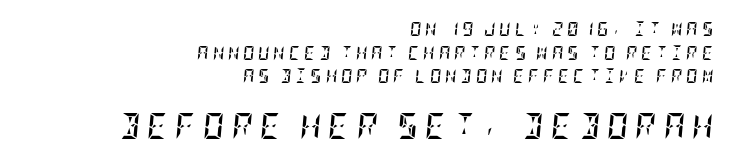
In this sample the second text group is rendered at the bigger scale. What stands out about the letter spacing? Its width — letters are far apart. Right-aligned paragraph, ragged on the left. The rendering applies a slant to the glyphs. The lines sit at an ordinary, default distance from one another.
